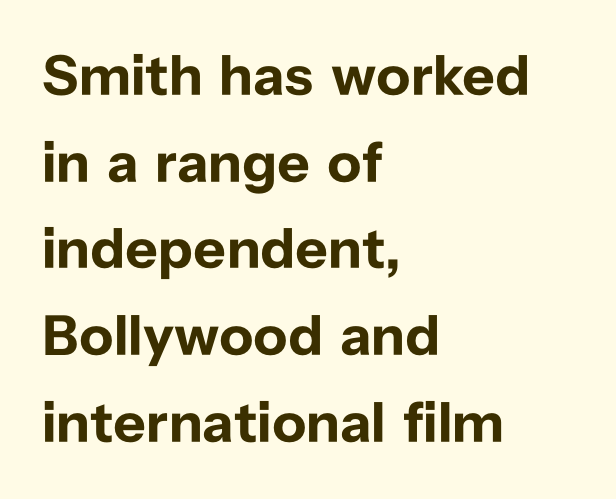
{"serif": "no", "italic": "no", "bold": "yes", "weight": "bold", "width": "normal", "stroke_contrast": "low", "x_height": "medium", "monospaced": "no", "underline": "no", "align": "left", "line_spacing": "normal", "line_spacing_ratio": 1.52, "letter_spacing": "normal", "letter_spacing_em": 0.0, "glyph_px": 57}
